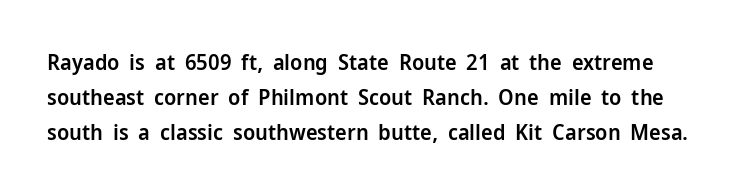
Q: Is the text bold? A: Semi-bold.
Q: Is the text italic (slanted)? A: No, it is upright.
Q: Is the text underlined? A: No.
Q: Is the spacing between letters normal or unusually wide? A: Normal.
Q: Is the spacing between lines tight, normal or loose? A: Normal.
